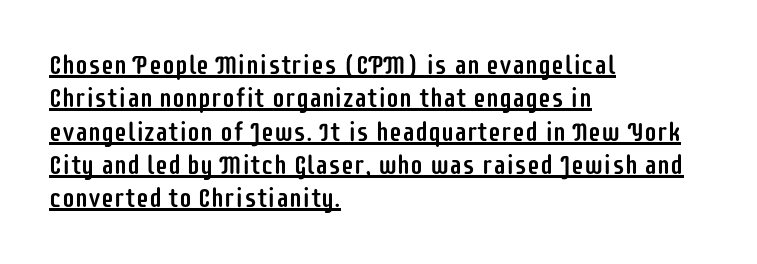
The vertical gap from one line to the next is medium. What decoration does the sample have? An underline. How are the letters spaced? Ordinarily, with no added tracking. This is the regular roman posture of the typeface.
